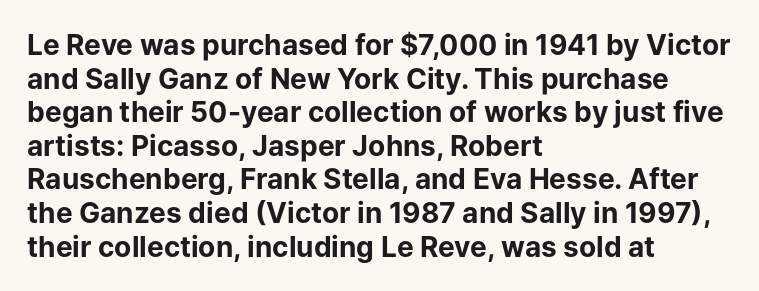
The image shows 28 px bold sans-serif type, upright; set left-aligned, line spacing 1.2x, normal letter spacing, not underlined; low stroke contrast and a medium x-height.
